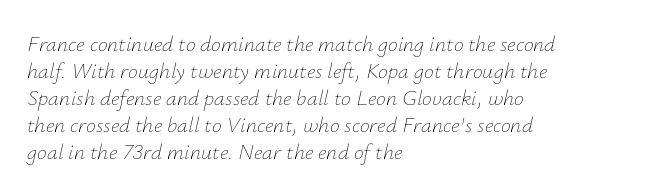
This rendering features lettering with no underline. Stroke mass is kept to a normal reading level or below. The ragged edge is on the right, which tells us the setting is flush left. The letters are slanted; this is an italic face. These lines keep a tight, regular rhythm from letter to letter.
